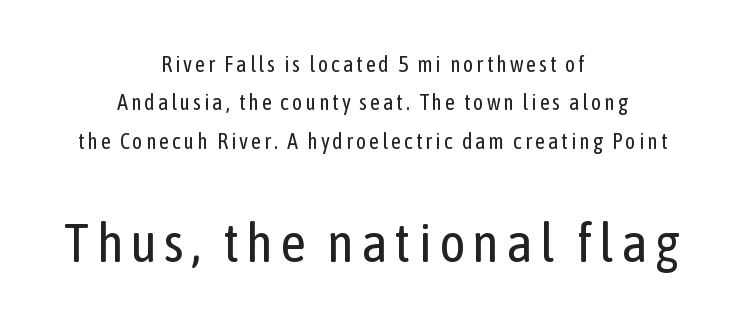
{"serif": "no", "italic": "no", "bold": "no", "weight": "regular", "width": "condensed", "stroke_contrast": "low", "x_height": "medium", "monospaced": "no", "underline": "no", "align": "center", "line_spacing_ratio": 1.75, "larger_block": "second", "size_ratio": 2.5, "glyph_px": 55}
